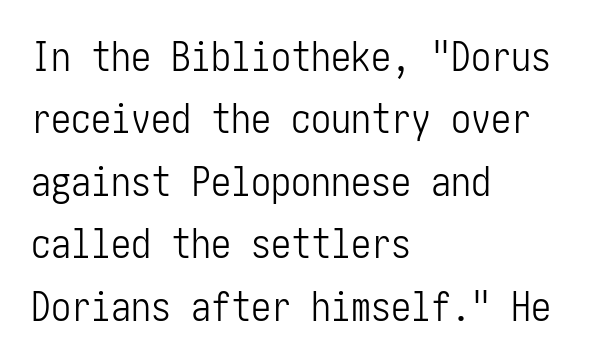
{"serif": "no", "italic": "no", "bold": "no", "weight": "light", "width": "condensed", "stroke_contrast": "low", "x_height": "medium", "underline": "no", "align": "left", "line_spacing": "normal", "line_spacing_ratio": 1.56, "letter_spacing": "normal", "letter_spacing_em": 0.0, "glyph_px": 40}
